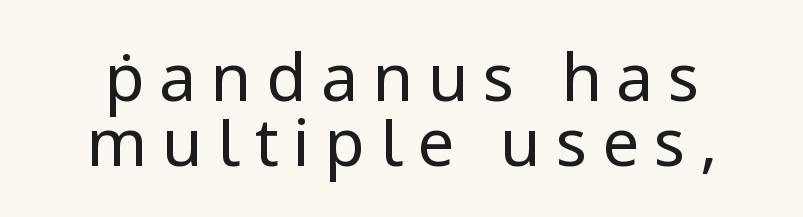
The rendering uses natural spacing where letterforms have individual widths. The axis of the letterforms is exactly vertical. The glyphs are unaccompanied by any horizontal stroke below them. I'd call this a sans setting — the letters go barefoot.
